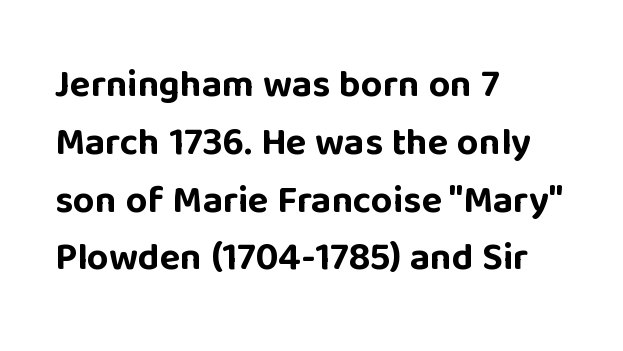
{"serif": "no", "italic": "no", "bold": "yes", "weight": "bold", "width": "normal", "stroke_contrast": "low", "x_height": "large", "monospaced": "no", "underline": "no", "align": "left", "line_spacing": "normal", "line_spacing_ratio": 1.52, "letter_spacing": "normal", "letter_spacing_em": 0.0, "glyph_px": 38}
